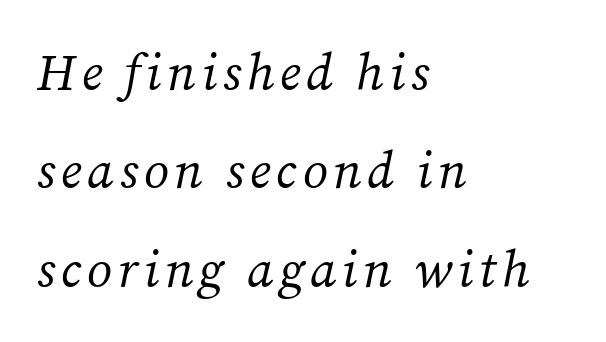
Unbolded letterforms with no extra heft. Think of a printed novel: that variable character pitch is what you see here. Descender tails drop into unmarked territory. Tall strokes in this sample are angled rather than plumb.
